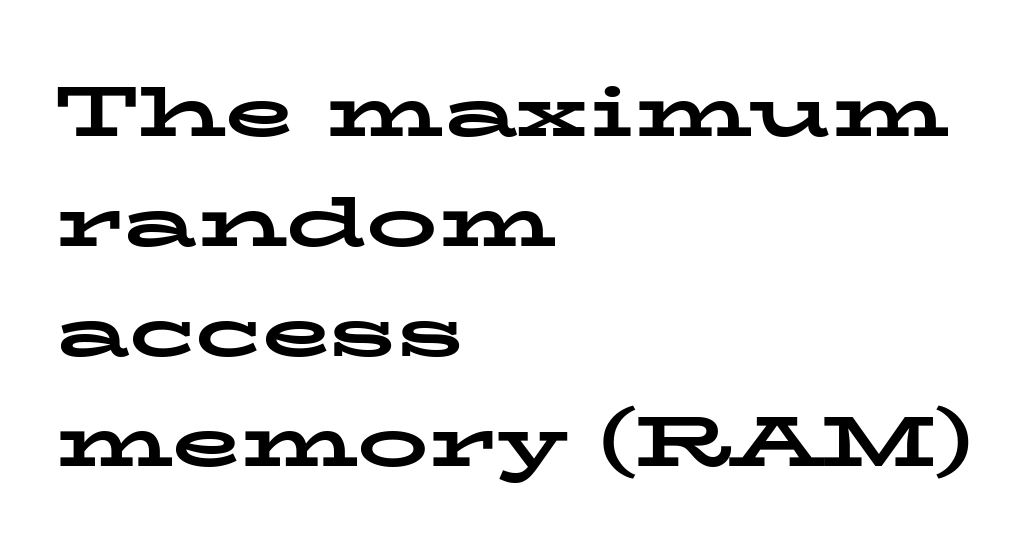
{"serif": "yes", "italic": "no", "bold": "yes", "weight": "bold", "width": "wide", "stroke_contrast": "low", "x_height": "medium", "monospaced": "no", "underline": "no", "align": "left", "line_spacing": "normal", "line_spacing_ratio": 1.55, "letter_spacing": "normal", "letter_spacing_em": 0.0, "glyph_px": 71}
